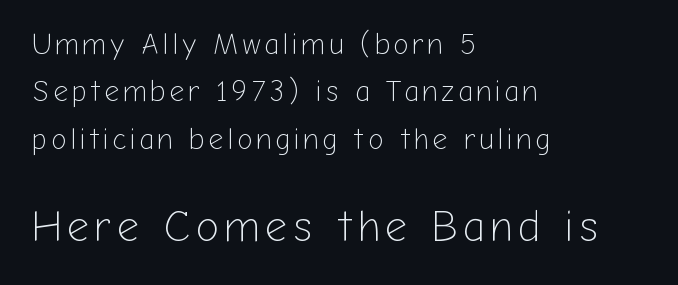
{"serif": "no", "italic": "no", "bold": "no", "weight": "light", "width": "normal", "stroke_contrast": "low", "x_height": "medium", "monospaced": "no", "underline": "no", "align": "left", "line_spacing": "normal", "line_spacing_ratio": 1.63, "larger_block": "second", "size_ratio": 1.48, "glyph_px": 43}
